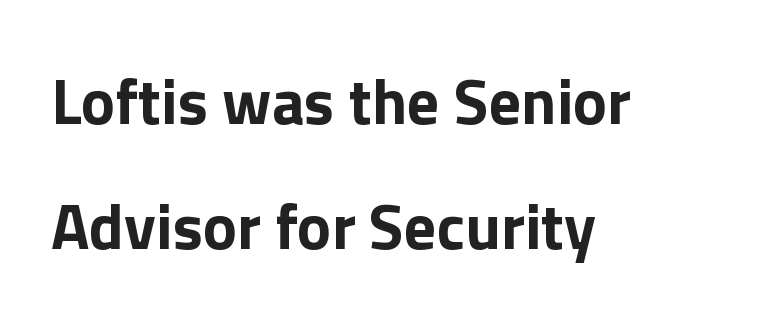
The image shows 64 px bold sans-serif type, upright; set left-aligned, loose line spacing (1.95x), normal letter spacing, not underlined; a medium x-height.
